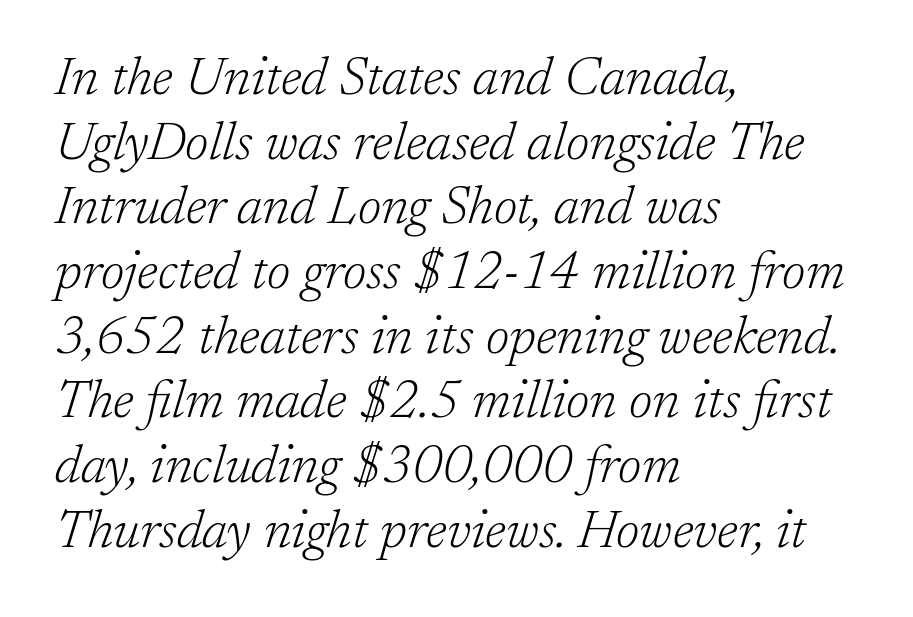
The image shows 53 px light serif type, italic (leaning right); set left-aligned, line spacing 1.22x, normal letter spacing, not underlined; low stroke contrast and a medium x-height.
